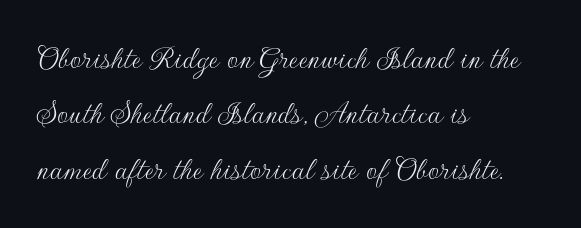
In terms of letterform style, serifs are entirely absent. Notice how the passage keeps a crisp vertical edge on the left only. What's the leading like? Ordinary, nothing unusual. The line texture is even and compact thanks to regular tracking.
